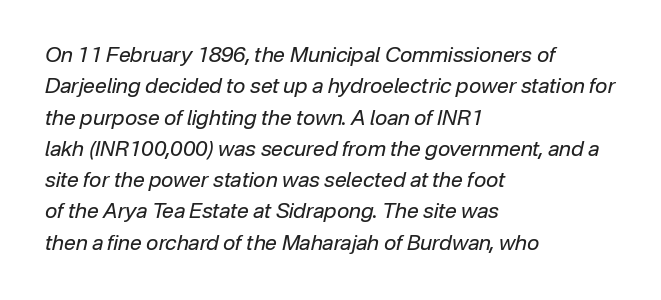
Q: Is the text bold? A: No.
Q: Is the text italic (slanted)? A: Yes, it leans right by about 12 degrees.
Q: Is the text underlined? A: No.
Q: How is the paragraph aligned? A: Left-aligned.
Q: Is the spacing between letters normal or unusually wide? A: Normal.
Q: Is the spacing between lines tight, normal or loose? A: Normal.
